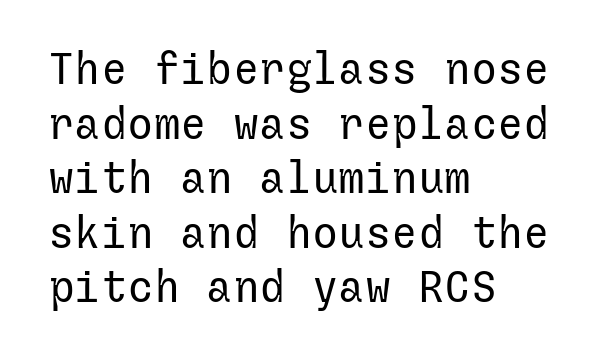
{"serif": "no", "italic": "no", "bold": "no", "weight": "regular", "width": "normal", "stroke_contrast": "low", "x_height": "medium", "underline": "no", "align": "left", "line_spacing_ratio": 1.24, "letter_spacing": "normal", "letter_spacing_em": 0.0, "glyph_px": 44}
